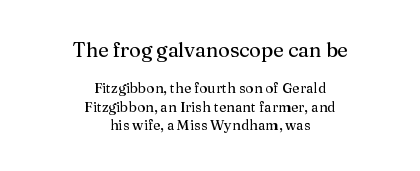
The image shows 20 px text type, upright; set centered, normal line spacing (1.31x), normal letter spacing, not underlined; the first (top) block is 1.43x larger.
